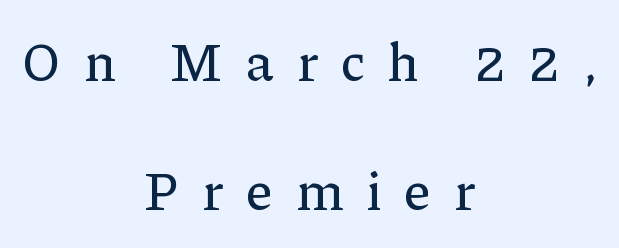
Q: Is the text italic (slanted)? A: No, it is upright.
Q: Is the typeface a serif or a sans-serif typeface? A: Serif.
Q: Is the text underlined? A: No.
Q: How is the paragraph aligned? A: Centered.
Q: Is the spacing between letters normal or unusually wide? A: Unusually wide.
Q: Is the spacing between lines tight, normal or loose? A: Loose.
Q: Width (condensed, normal, or wide)? A: Normal.
Q: Stroke contrast? A: Low.
Q: x-height? A: Medium.
Q: Monospaced? A: No.
